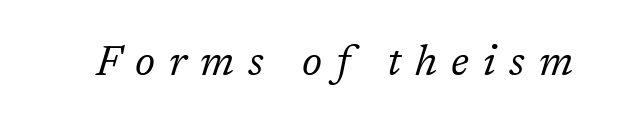
The image shows 42 px regular-weight serif type, italic (leaning right); set unusually wide letter spacing (+0.33 em), not underlined; low stroke contrast and a medium x-height.
